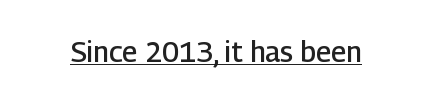
The letters are semibold — heavier than regular but short of a full bold. This sample uses an upright cut, with every glyph sitting square on the baseline. This sample carries an underscore along the baseline area. Students, note that the glyphs here touch the page at normal intervals. The rendering uses natural spacing where letterforms have individual widths.
